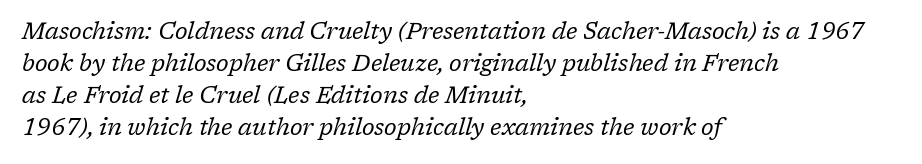
Q: Is the text bold? A: No.
Q: Is the text italic (slanted)? A: Yes, it leans right by about 17 degrees.
Q: Is the text underlined? A: No.
Q: How is the paragraph aligned? A: Left-aligned.
Q: Is the spacing between letters normal or unusually wide? A: Normal.
Q: Is the spacing between lines tight, normal or loose? A: Normal.
